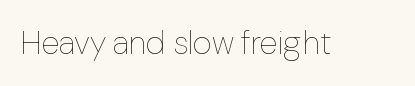
The image shows 33 px thin type, upright; set normal letter spacing, not underlined; low stroke contrast and a medium x-height.
